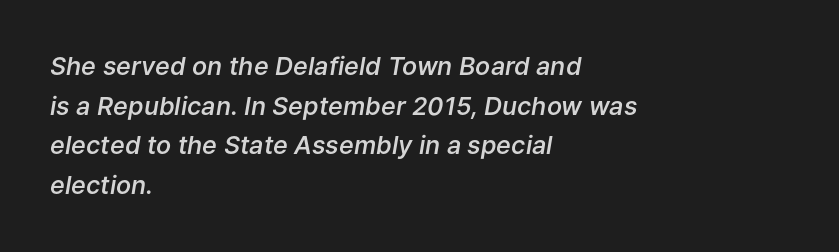
The typography opts for an oblique posture over an upright one. These lines are set flush left with a ragged right edge. Each glyph is drawn with semibold strokes, heavier than normal yet not fully bold. Standard letterfit; no display-style spreading of the glyphs. One glance says typical: line gaps are just what's usual.
